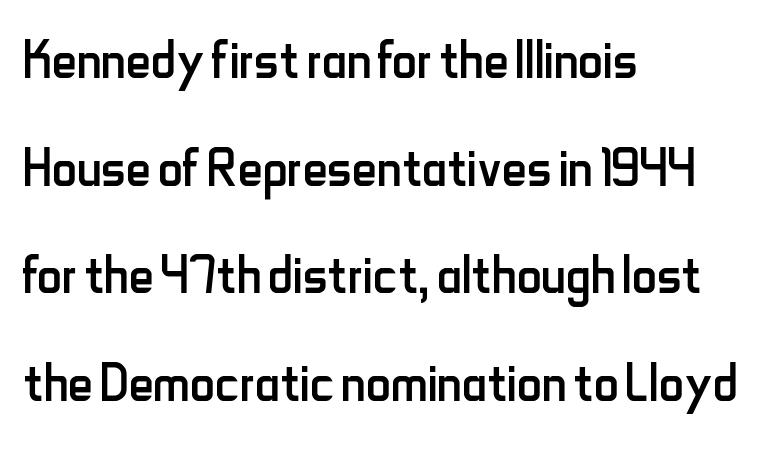
Q: Is the text bold? A: No.
Q: Is the text italic (slanted)? A: No, it is upright.
Q: Is the typeface a serif or a sans-serif typeface? A: Sans-serif.
Q: Is the text underlined? A: No.
Q: How is the paragraph aligned? A: Left-aligned.
Q: Is the spacing between letters normal or unusually wide? A: Normal.
Q: Is the spacing between lines tight, normal or loose? A: Normal.
Q: Width (condensed, normal, or wide)? A: Condensed.
Q: Stroke contrast? A: Low.
Q: x-height? A: Small.
Q: Monospaced? A: No.
